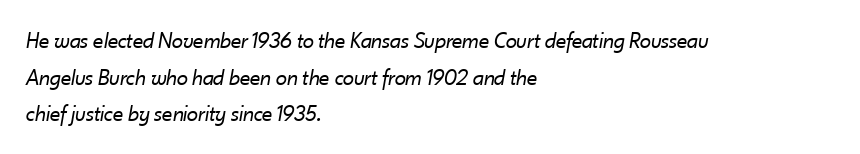
Q: Is the text bold? A: No.
Q: Is the text italic (slanted)? A: Yes, it leans right by about 10 degrees.
Q: Is the text underlined? A: No.
Q: How is the paragraph aligned? A: Left-aligned.
Q: Is the spacing between letters normal or unusually wide? A: Normal.
Q: Is the spacing between lines tight, normal or loose? A: Normal.
